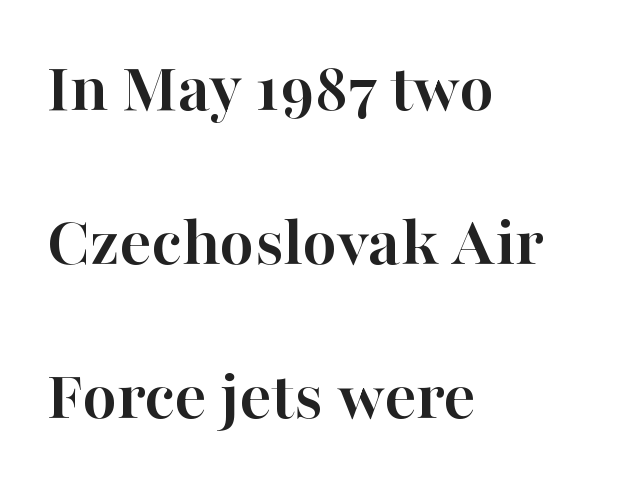
The image shows 71 px semibold serif type, upright; set left-aligned, loose line spacing (2.17x), normal letter spacing, not underlined; high stroke contrast and a medium x-height.
